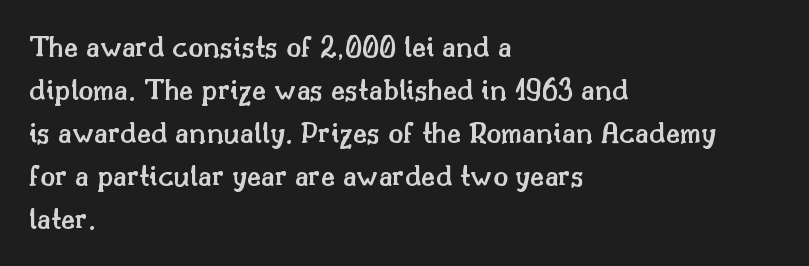
Q: Is the text bold? A: Semi-bold.
Q: Is the text italic (slanted)? A: No, it is upright.
Q: Is the typeface a serif or a sans-serif typeface? A: Serif.
Q: Is the text underlined? A: No.
Q: How is the paragraph aligned? A: Left-aligned.
Q: Is the spacing between letters normal or unusually wide? A: Normal.
Q: Is the spacing between lines tight, normal or loose? A: Normal.
Q: Width (condensed, normal, or wide)? A: Normal.
Q: Stroke contrast? A: Medium.
Q: x-height? A: Small.
Q: Monospaced? A: No.
